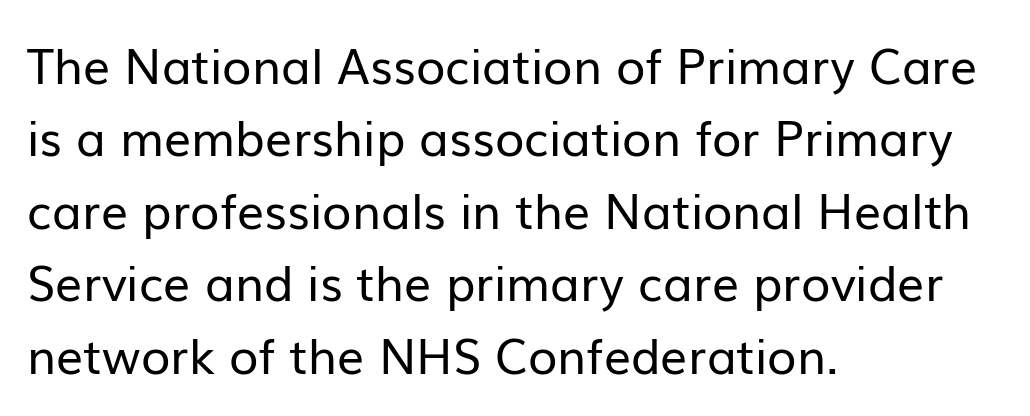
{"serif": "no", "italic": "no", "bold": "no", "weight": "regular", "width": "normal", "stroke_contrast": "low", "x_height": "medium", "monospaced": "no", "underline": "no", "align": "left", "line_spacing": "normal", "line_spacing_ratio": 1.51, "letter_spacing": "normal", "letter_spacing_em": 0.0, "glyph_px": 48}
